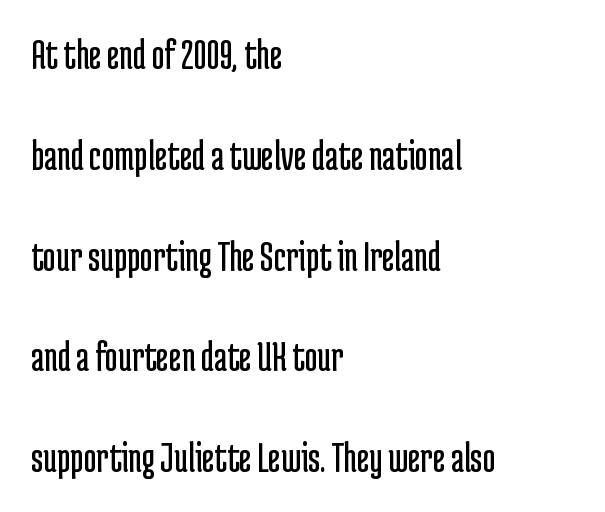
Q: Is the text bold? A: No.
Q: Is the text italic (slanted)? A: No, it is upright.
Q: Is the typeface a serif or a sans-serif typeface? A: Sans-serif.
Q: Is the text underlined? A: No.
Q: How is the paragraph aligned? A: Left-aligned.
Q: Is the spacing between letters normal or unusually wide? A: Normal.
Q: Is the spacing between lines tight, normal or loose? A: Loose.
Q: Width (condensed, normal, or wide)? A: Condensed.
Q: Stroke contrast? A: Low.
Q: x-height? A: Medium.
Q: Monospaced? A: No.
